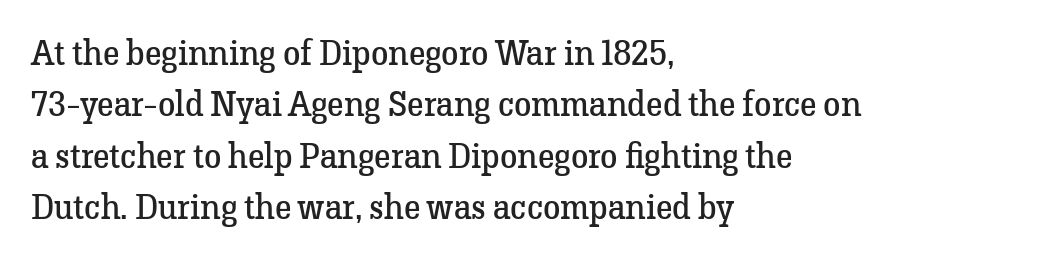
{"serif": "yes", "italic": "no", "bold": "no", "weight": "regular", "width": "normal", "stroke_contrast": "low", "x_height": "medium", "monospaced": "no", "underline": "no", "align": "left", "line_spacing": "normal", "line_spacing_ratio": 1.47, "letter_spacing": "normal", "letter_spacing_em": 0.0, "glyph_px": 35}
